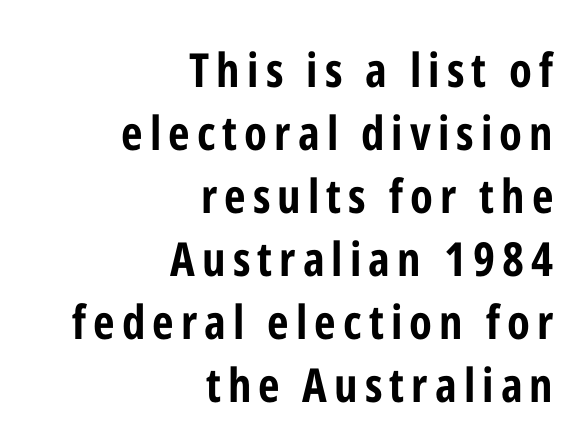
The image shows 47 px bold, condensed sans-serif type, upright; set right-aligned, normal line spacing (1.34x), not underlined; low stroke contrast and a medium x-height.
